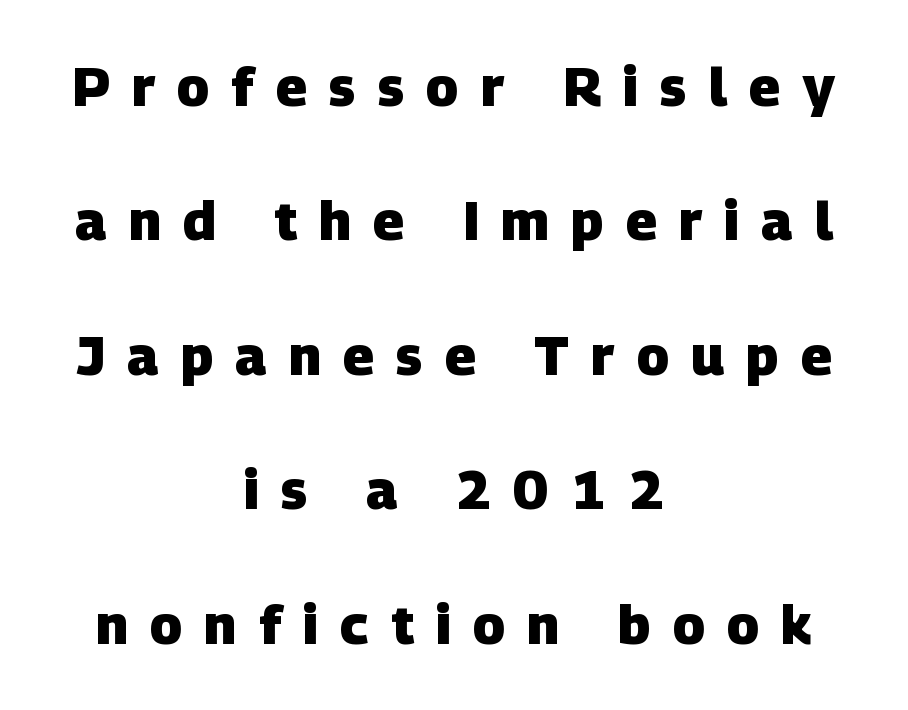
Letters rest on an invisible, unmarked baseline. Letter spacing: wide. The rendering shows plain stroke endings on the letterforms — a sans-serif design. Proportional: the letters do not fall into vertical columns.
